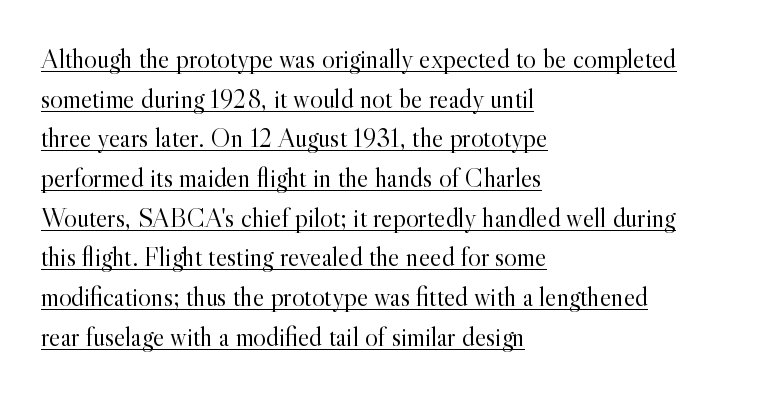
The image shows 27 px text type, upright; set left-aligned, normal line spacing (1.47x), normal letter spacing, underlined.
